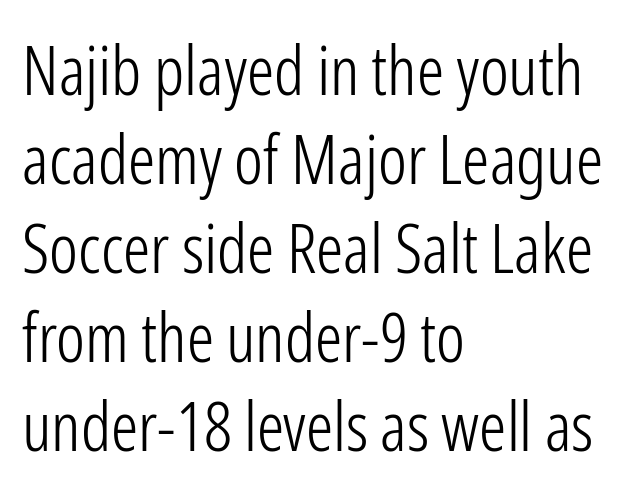
{"serif": "no", "italic": "no", "bold": "no", "weight": "light", "width": "condensed", "stroke_contrast": "low", "x_height": "medium", "monospaced": "no", "underline": "no", "align": "left", "line_spacing": "normal", "line_spacing_ratio": 1.31, "letter_spacing": "normal", "letter_spacing_em": 0.0, "glyph_px": 68}
